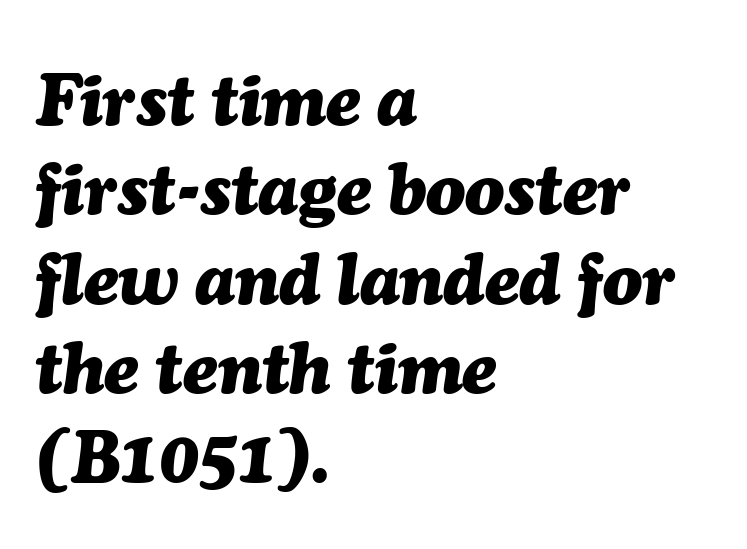
Q: Is the text bold? A: Yes.
Q: Is the text italic (slanted)? A: Yes, it leans right by about 7 degrees.
Q: Is the text underlined? A: No.
Q: How is the paragraph aligned? A: Left-aligned.
Q: Is the spacing between letters normal or unusually wide? A: Normal.
Q: Width (condensed, normal, or wide)? A: Normal.
Q: Stroke contrast? A: Medium.
Q: x-height? A: Medium.
Q: Monospaced? A: No.
